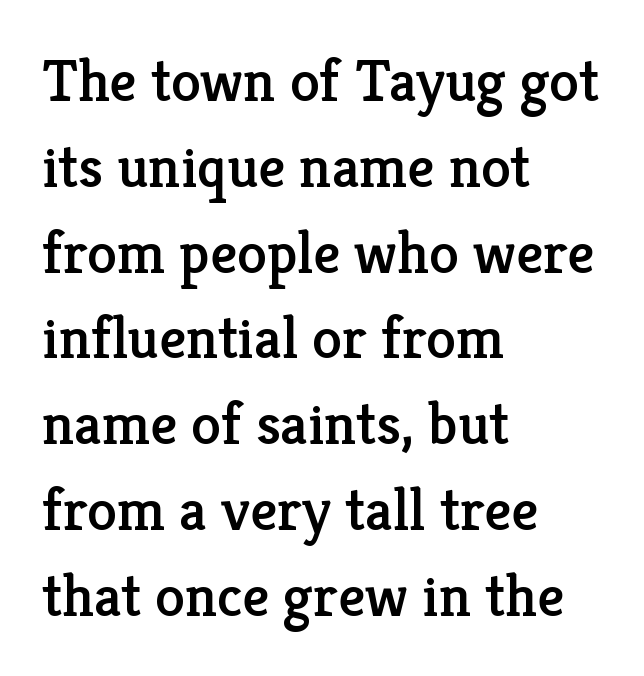
{"serif": "yes", "italic": "no", "width": "normal", "stroke_contrast": "low", "x_height": "medium", "monospaced": "no", "underline": "no", "align": "left", "line_spacing": "normal", "line_spacing_ratio": 1.43, "letter_spacing": "normal", "letter_spacing_em": 0.0, "glyph_px": 60}
